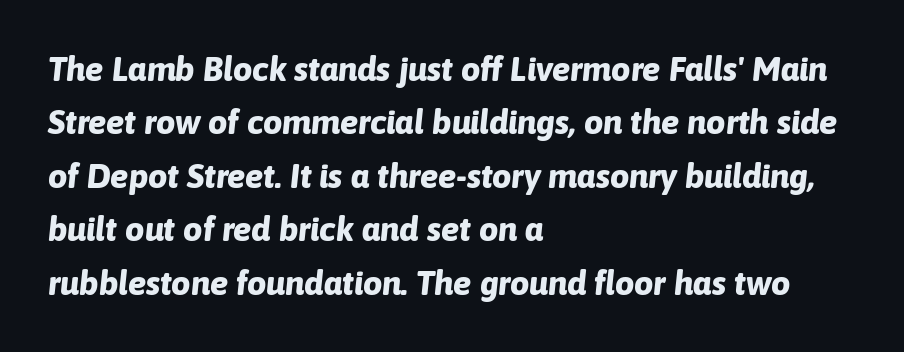
There's an unmistakable incline to the writing here. How would I describe the line gaps? Plain and ordinary. Summary of weight: heavy, a full bold. Does extra space separate the letters? No, they use regular spacing. You could not count columns in this text — the font is proportionally spaced.
